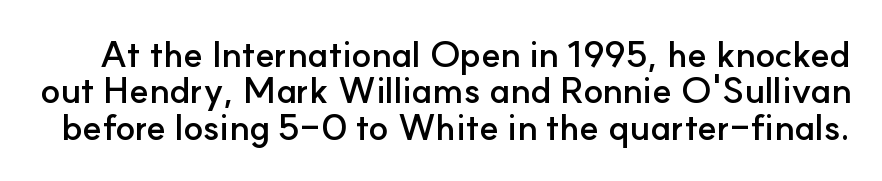
{"serif": "no", "italic": "no", "bold": "yes", "weight": "semibold", "width": "normal", "stroke_contrast": "low", "x_height": "small", "monospaced": "no", "underline": "no", "line_spacing": "tight", "line_spacing_ratio": 1.01, "letter_spacing": "normal", "letter_spacing_em": 0.0, "glyph_px": 36}
